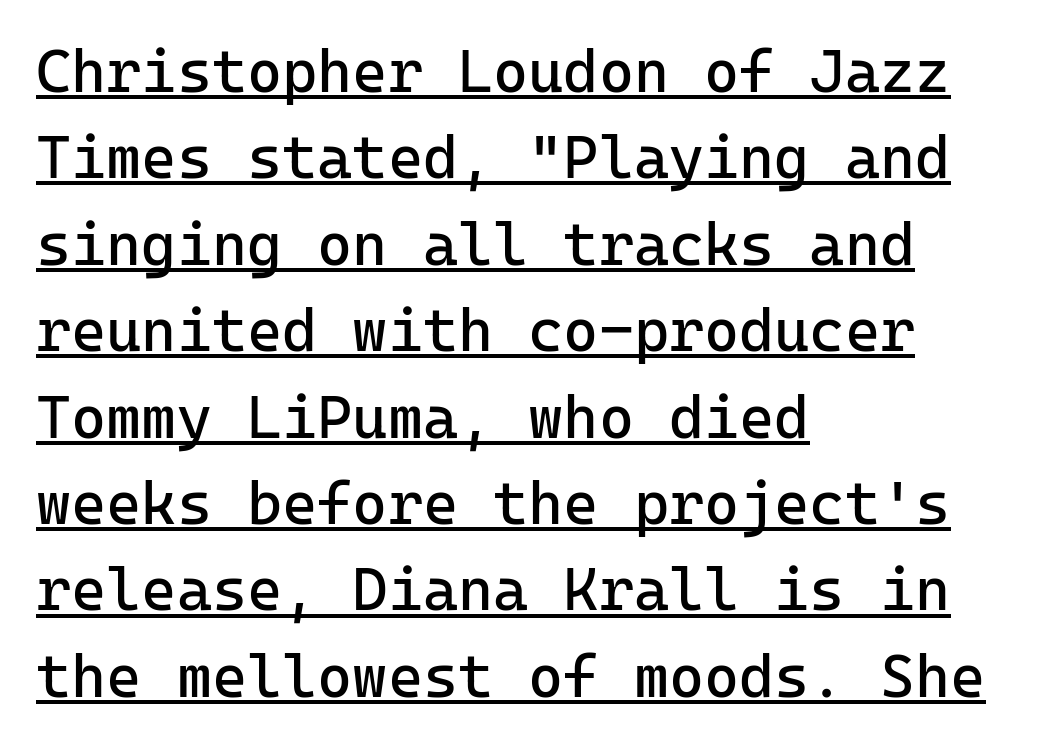
This reads as an unemphasized weight, regular at the heaviest. These characters rest on top of a visible drawn line. Style check: upright. Each new line begins a customary step beneath the previous one. The type family on display is of the sans-serif kind. A typesetter would call this monospace, since all characters share one set width.
